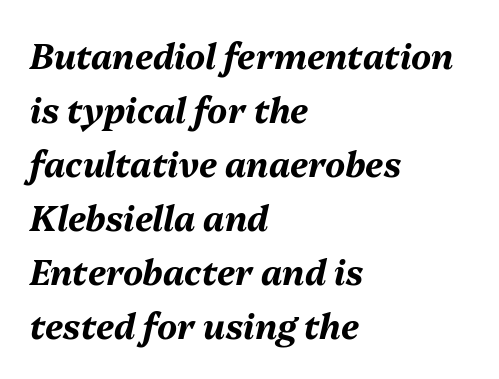
The image shows 34 px bold type, italic (leaning right); set left-aligned, normal line spacing (1.59x), normal letter spacing, not underlined; medium stroke contrast and a medium x-height.
